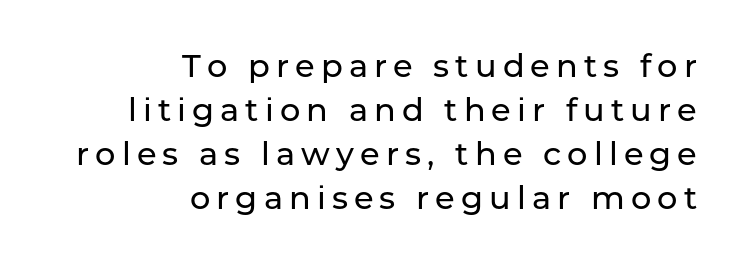
{"serif": "no", "italic": "no", "width": "normal", "stroke_contrast": "low", "x_height": "medium", "monospaced": "no", "underline": "no", "align": "right", "line_spacing": "normal", "line_spacing_ratio": 1.37, "glyph_px": 32}
